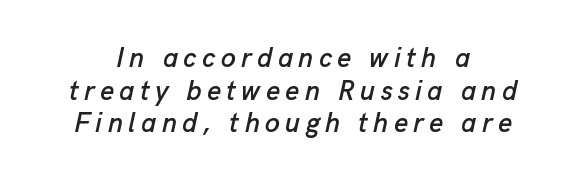
The image shows 27 px text type, italic (leaning right); set centered, line spacing 1.21x, unusually wide letter spacing (+0.2 em), not underlined.
